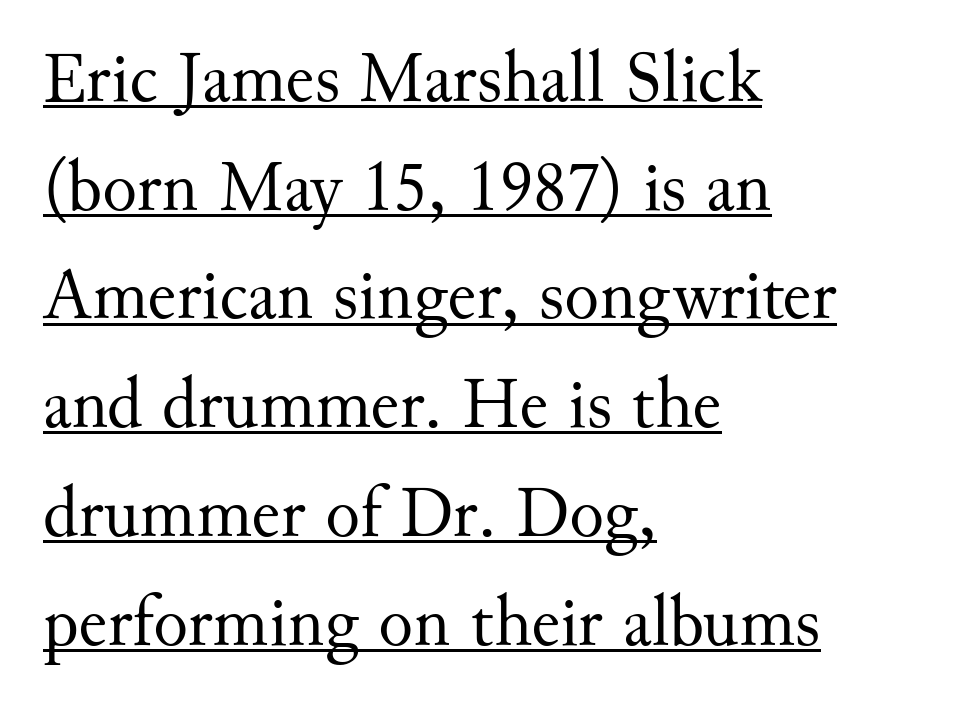
Q: Is the text bold? A: No.
Q: Is the text italic (slanted)? A: No, it is upright.
Q: Is the typeface a serif or a sans-serif typeface? A: Serif.
Q: Is the text underlined? A: Yes.
Q: How is the paragraph aligned? A: Left-aligned.
Q: Is the spacing between letters normal or unusually wide? A: Normal.
Q: Is the spacing between lines tight, normal or loose? A: Normal.
Q: Width (condensed, normal, or wide)? A: Normal.
Q: Stroke contrast? A: Medium.
Q: x-height? A: Small.
Q: Monospaced? A: No.
